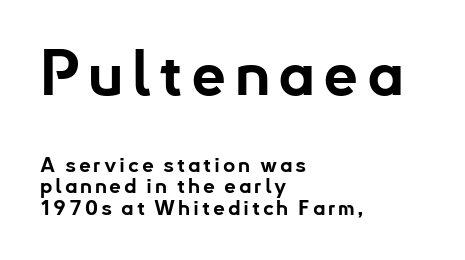
The image shows 62 px bold sans-serif type, upright; set left-aligned, tight line spacing (1.02x), not underlined; the first (top) block is 2.95x larger; low stroke contrast and a small x-height.
